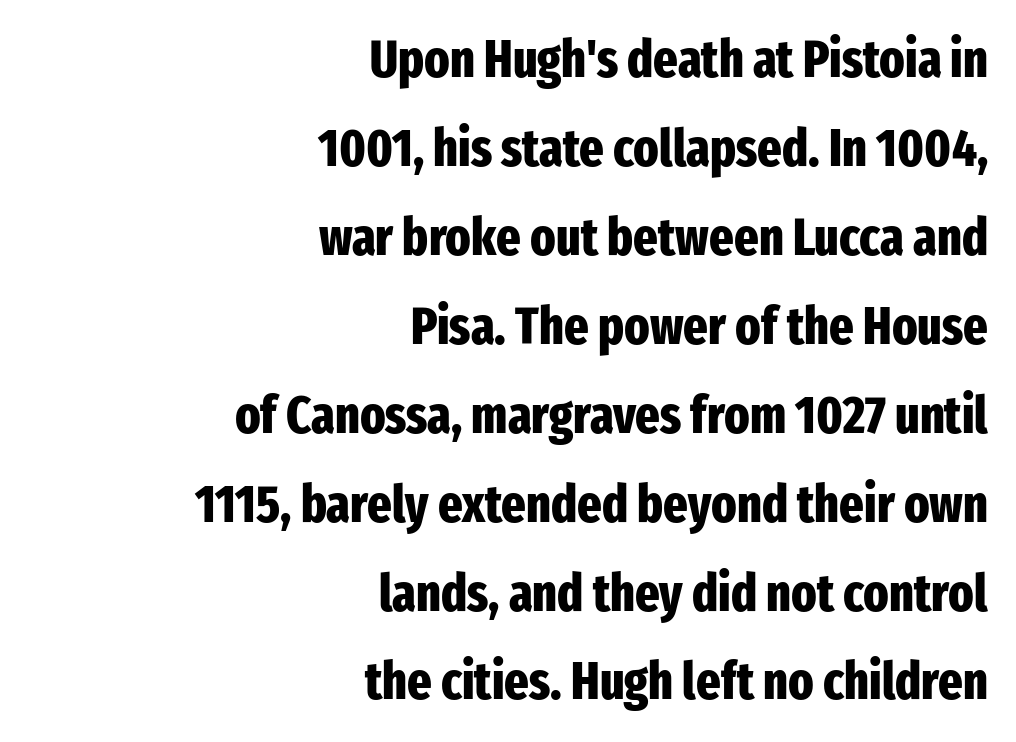
The image shows 52 px heavy, condensed sans-serif type, upright; set right-aligned, line spacing 1.71x, normal letter spacing, not underlined; low stroke contrast and a medium x-height.
